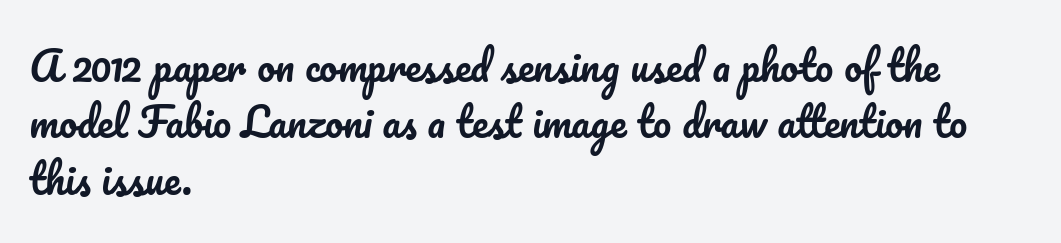
Q: Is the text italic (slanted)? A: Yes.
Q: Is the text underlined? A: No.
Q: How is the paragraph aligned? A: Left-aligned.
Q: Is the spacing between letters normal or unusually wide? A: Normal.
Q: Is the spacing between lines tight, normal or loose? A: Normal.
Q: Width (condensed, normal, or wide)? A: Normal.
Q: Stroke contrast? A: Low.
Q: x-height? A: Small.
Q: Monospaced? A: No.
